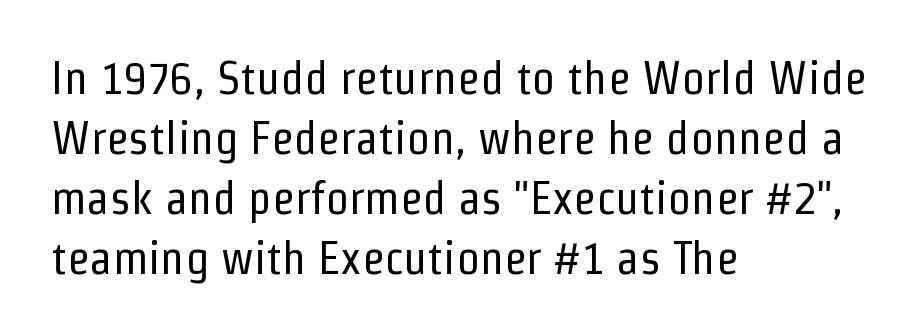
{"serif": "no", "italic": "no", "bold": "no", "weight": "regular", "width": "condensed", "stroke_contrast": "low", "x_height": "medium", "monospaced": "no", "underline": "no", "align": "left", "line_spacing": "normal", "line_spacing_ratio": 1.28, "letter_spacing": "normal", "letter_spacing_em": 0.0, "glyph_px": 47}
